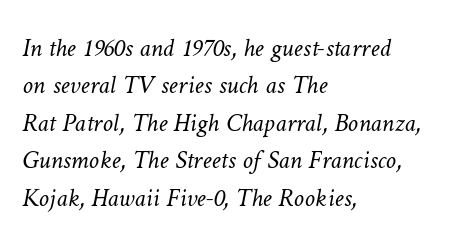
Q: Is the text bold? A: No.
Q: Is the text underlined? A: No.
Q: How is the paragraph aligned? A: Left-aligned.
Q: Is the spacing between letters normal or unusually wide? A: Normal.
Q: Is the spacing between lines tight, normal or loose? A: Normal.
